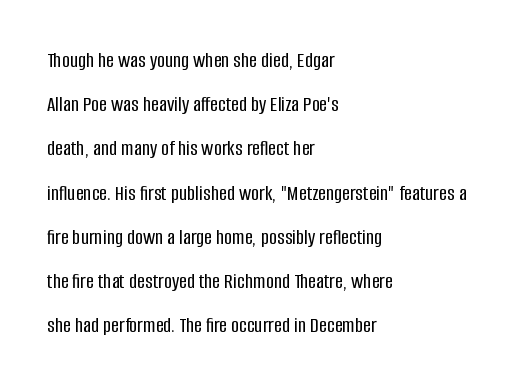
The lettering stays uniformly vertical, giving the passage a roman look. The passage shown has conventional tracking throughout. The line-height multiplier appears high, well above default. Only glyphs here, with clear space below each row.
